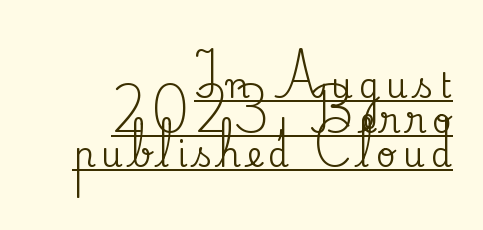
Q: Is the text italic (slanted)? A: No, it is upright.
Q: Is the typeface a serif or a sans-serif typeface? A: Serif.
Q: Is the text underlined? A: Yes.
Q: How is the paragraph aligned? A: Right-aligned.
Q: Is the spacing between lines tight, normal or loose? A: Tight.
Q: Width (condensed, normal, or wide)? A: Normal.
Q: Stroke contrast? A: Medium.
Q: x-height? A: Small.
Q: Monospaced? A: No.
